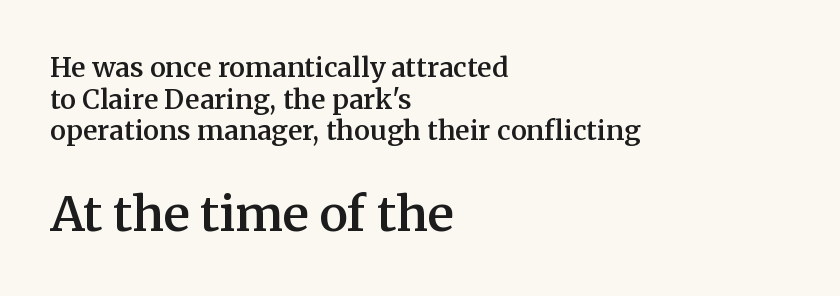
Q: Is the text bold? A: Semi-bold.
Q: Is the text italic (slanted)? A: No, it is upright.
Q: Is the typeface a serif or a sans-serif typeface? A: Serif.
Q: Is the text underlined? A: No.
Q: How is the paragraph aligned? A: Left-aligned.
Q: Is the spacing between letters normal or unusually wide? A: Normal.
Q: Which block of text is set in a larger size, the first (top) or the second (bottom)? A: The second (bottom) one.
Q: Width (condensed, normal, or wide)? A: Normal.
Q: Stroke contrast? A: Medium.
Q: x-height? A: Medium.
Q: Monospaced? A: No.
